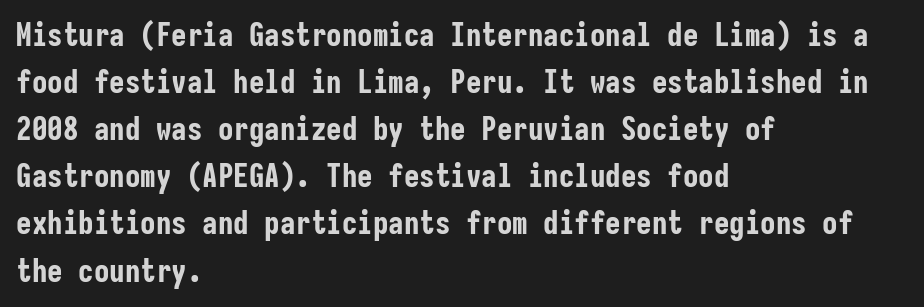
Check under the words: just untouched page. Observe the absence of serifs on each vertical stroke in this sample. The passage shown is typed in a monospace face where columns stay perfectly aligned. Strong, thick strokes mark this as bold type. Notice how descenders clear the ascenders below comfortably — that's standard leading.
